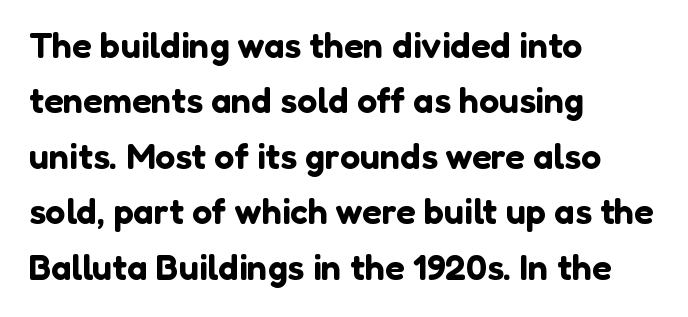
{"serif": "no", "italic": "no", "width": "normal", "stroke_contrast": "low", "x_height": "medium", "monospaced": "no", "underline": "no", "align": "left", "line_spacing": "normal", "line_spacing_ratio": 1.54, "letter_spacing": "normal", "letter_spacing_em": 0.0, "glyph_px": 36}
